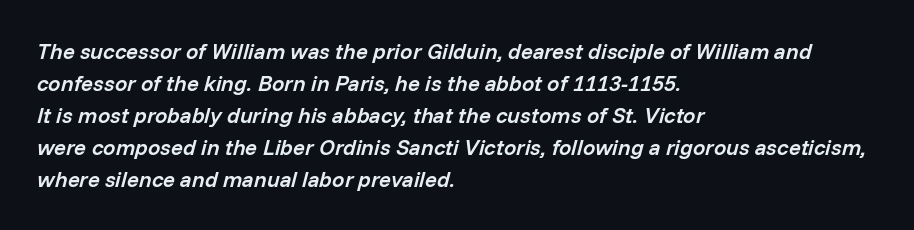
The image shows 22 px text type, italic (leaning right); set left-aligned, normal line spacing (1.45x), normal letter spacing, not underlined.
